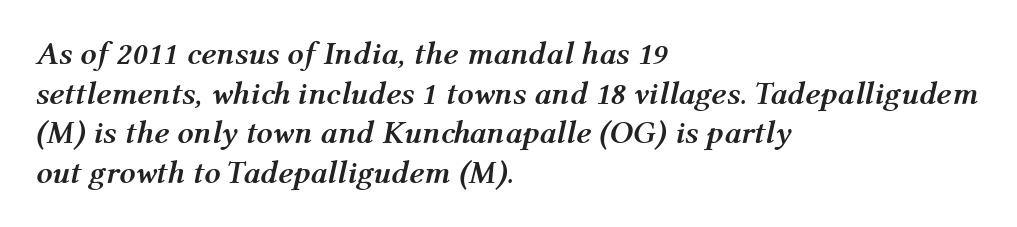
Underlining? Definitely not there. In terms of posture, this sample is oblique. Casual observation: everything's shoved over to the left. Its strokes are broad and dark, the hallmark of bold type. This sample has the flowing, uneven cadence of proportional lettering.
